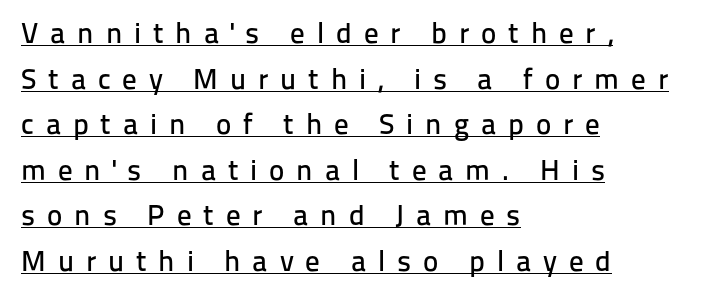
{"serif": "no", "italic": "no", "width": "normal", "stroke_contrast": "low", "x_height": "medium", "monospaced": "no", "underline": "yes", "align": "left", "line_spacing": "normal", "line_spacing_ratio": 1.57, "letter_spacing": "wide", "letter_spacing_em": 0.41, "glyph_px": 29}
